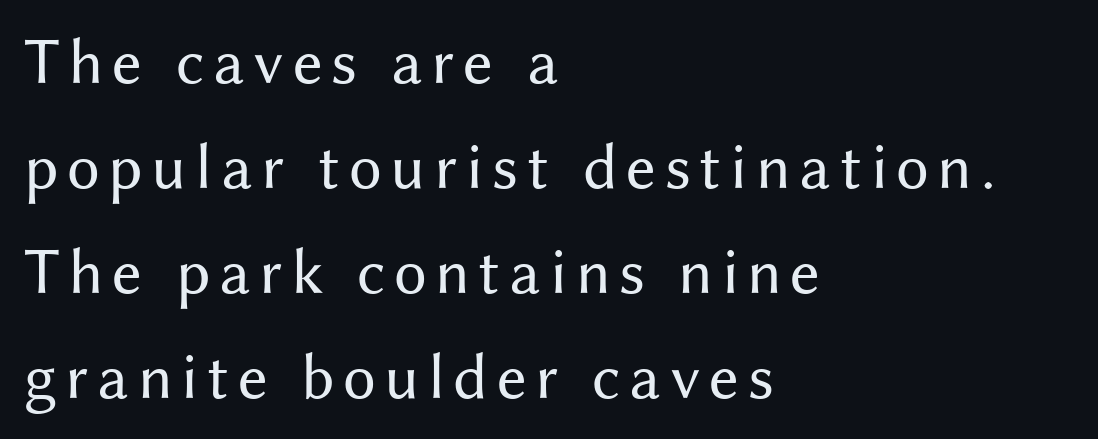
{"serif": "no", "italic": "no", "bold": "no", "weight": "regular", "width": "normal", "stroke_contrast": "medium", "x_height": "medium", "monospaced": "no", "underline": "no", "align": "left", "line_spacing": "normal", "line_spacing_ratio": 1.59, "glyph_px": 66}
